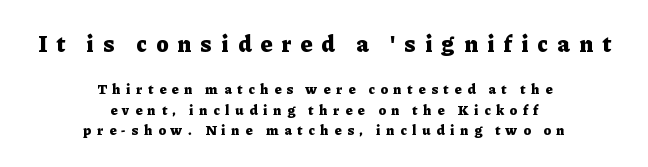
The image shows 23 px bold type, upright; set centered, normal line spacing (1.47x), unusually wide letter spacing (+0.41 em), not underlined; the first (top) block is 1.64x larger.
